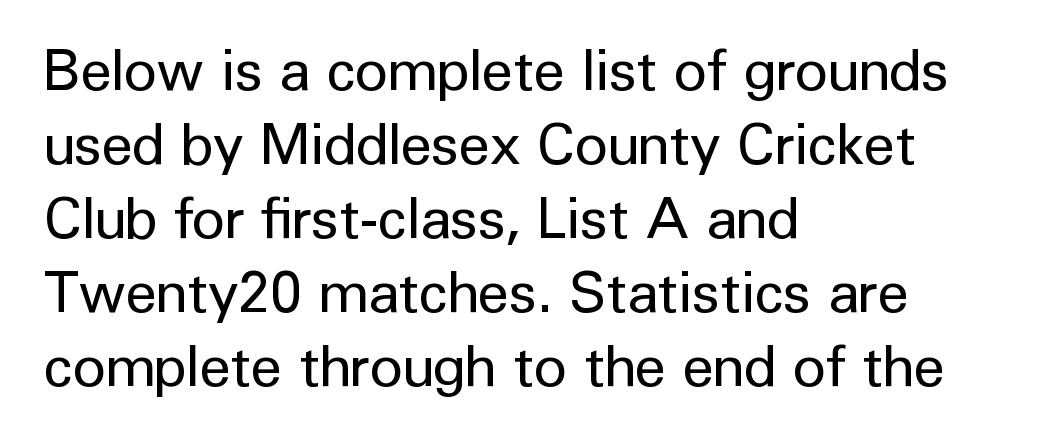
{"serif": "no", "italic": "no", "bold": "no", "weight": "regular", "width": "normal", "stroke_contrast": "low", "x_height": "medium", "monospaced": "no", "underline": "no", "align": "left", "line_spacing": "normal", "line_spacing_ratio": 1.3, "letter_spacing": "normal", "letter_spacing_em": 0.0, "glyph_px": 57}
